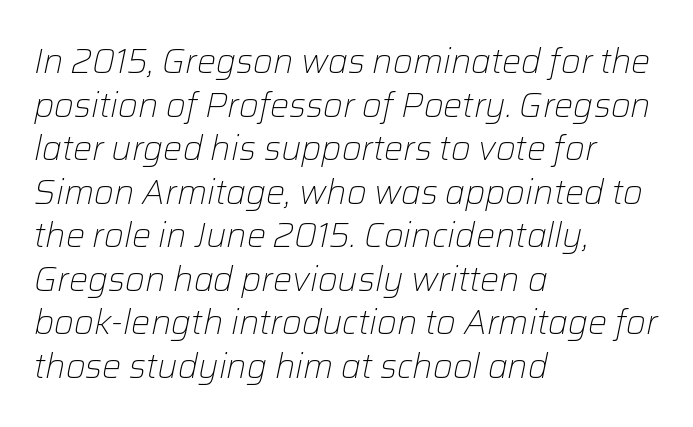
The image shows 34 px light type, italic (leaning right); set left-aligned, normal line spacing (1.28x), normal letter spacing, not underlined; low stroke contrast and a medium x-height.
